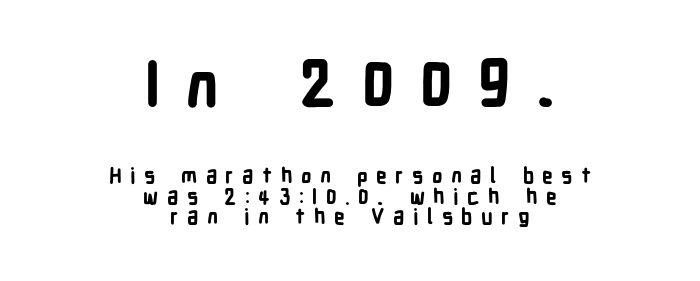
{"serif": "no", "italic": "no", "bold": "yes", "weight": "bold", "width": "condensed", "stroke_contrast": "low", "x_height": "medium", "monospaced": "no", "underline": "no", "align": "center", "line_spacing": "tight", "line_spacing_ratio": 0.97, "letter_spacing": "wide", "letter_spacing_em": 0.4, "larger_block": "first", "size_ratio": 3.05, "glyph_px": 64}
